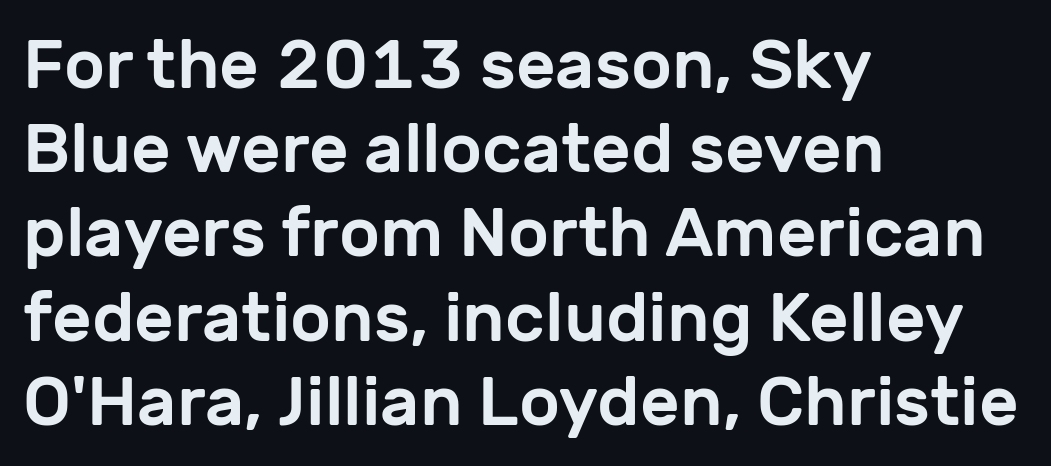
{"serif": "no", "italic": "no", "width": "normal", "stroke_contrast": "low", "x_height": "medium", "monospaced": "no", "underline": "no", "align": "left", "line_spacing_ratio": 1.22, "letter_spacing": "normal", "letter_spacing_em": 0.0, "glyph_px": 69}
